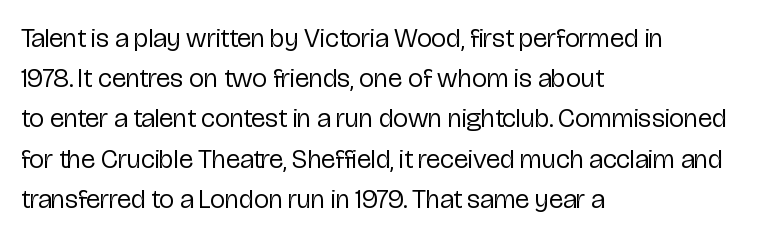
{"italic": "no", "bold": "no", "underline": "no", "align": "left", "line_spacing": "normal", "line_spacing_ratio": 1.49, "letter_spacing": "normal", "letter_spacing_em": 0.0, "glyph_px": 27}
